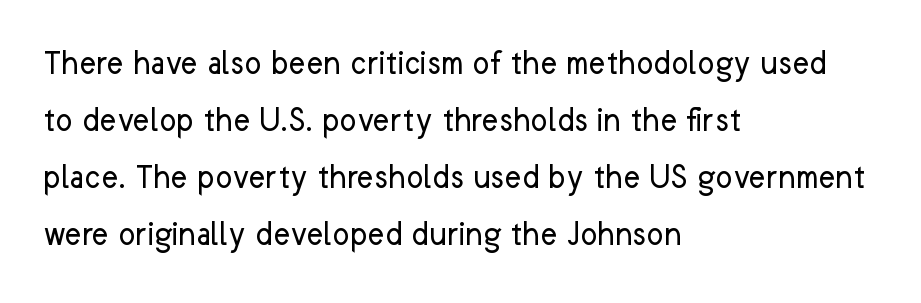
Q: Is the text bold? A: No.
Q: Is the text italic (slanted)? A: No, it is upright.
Q: Is the typeface a serif or a sans-serif typeface? A: Sans-serif.
Q: Is the text underlined? A: No.
Q: How is the paragraph aligned? A: Left-aligned.
Q: Is the spacing between letters normal or unusually wide? A: Normal.
Q: Is the spacing between lines tight, normal or loose? A: Normal.
Q: Width (condensed, normal, or wide)? A: Normal.
Q: Stroke contrast? A: Low.
Q: x-height? A: Medium.
Q: Monospaced? A: No.
